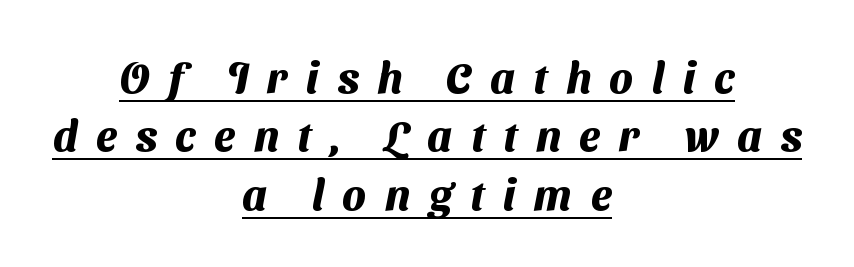
The letters advance in unequal steps, a hallmark of proportional type. Substantial extra tracking has been applied to these lines. This rendering features underlined lettering. Vertical spacing — default.
